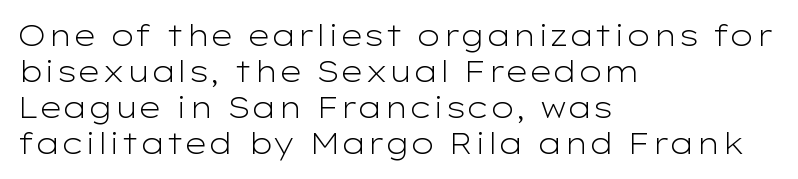
The typeface has the unassuming heft of standard copy or less. Only glyphs here, with clear space below each row. The lettering holds an erect, upright posture throughout. Is the block centered? No — it sits flush against the left margin. Nothing unusual about the tracking: characters are spaced as the font intends.
